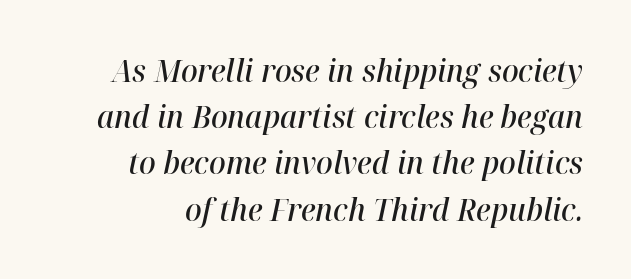
Standard letterfit; no display-style spreading of the glyphs. This sample has the flowing, uneven cadence of proportional lettering. If you measured baseline to baseline, you'd find a middling distance. The glyphs have the mass of a demibold cut, below bold.
